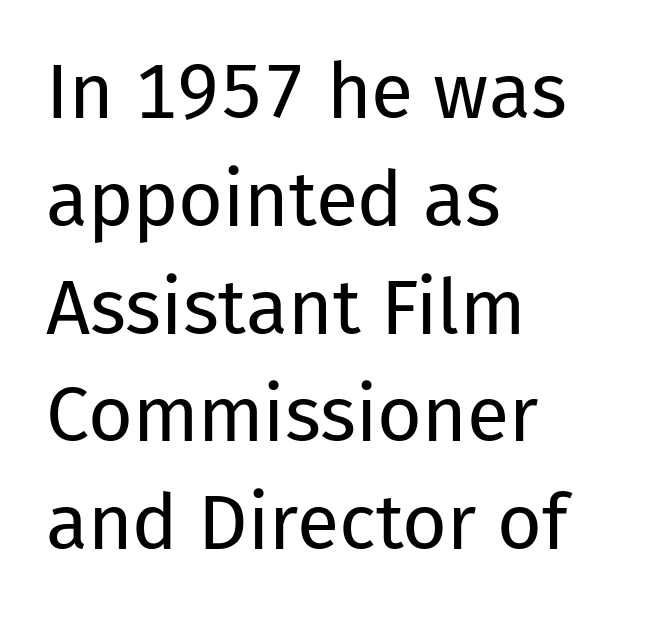
{"serif": "no", "italic": "no", "bold": "no", "weight": "regular", "width": "normal", "stroke_contrast": "low", "x_height": "medium", "monospaced": "no", "underline": "no", "align": "left", "line_spacing": "normal", "line_spacing_ratio": 1.4, "letter_spacing": "normal", "letter_spacing_em": 0.0, "glyph_px": 77}
